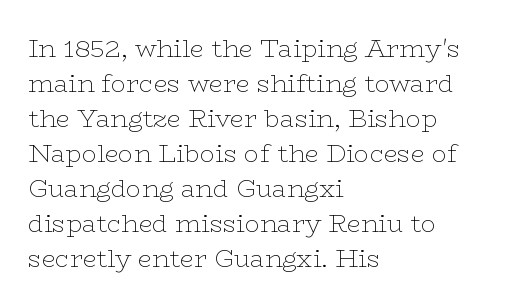
Q: Is the text bold? A: No.
Q: Is the text italic (slanted)? A: No, it is upright.
Q: Is the text underlined? A: No.
Q: How is the paragraph aligned? A: Left-aligned.
Q: Is the spacing between letters normal or unusually wide? A: Normal.
Q: Is the spacing between lines tight, normal or loose? A: Normal.
